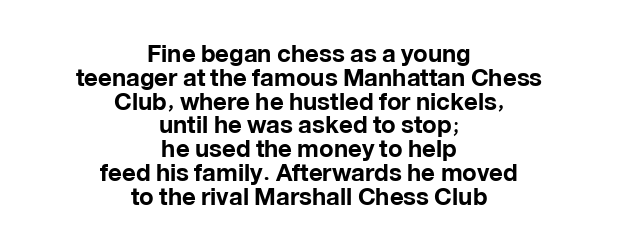
{"italic": "no", "bold": "yes", "underline": "no", "align": "center", "line_spacing": "tight", "line_spacing_ratio": 0.99, "letter_spacing": "normal", "letter_spacing_em": 0.0, "glyph_px": 24}
